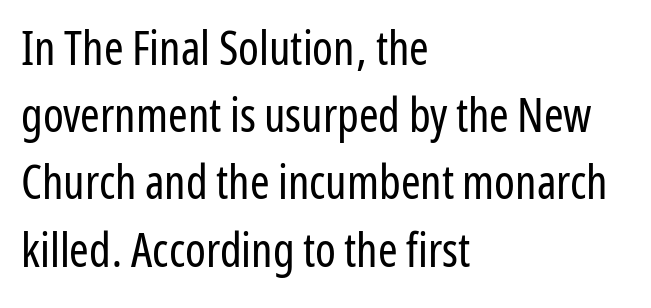
The image shows 47 px regular-weight, condensed sans-serif type, upright; set left-aligned, normal line spacing (1.43x), normal letter spacing, not underlined; low stroke contrast and a medium x-height.
